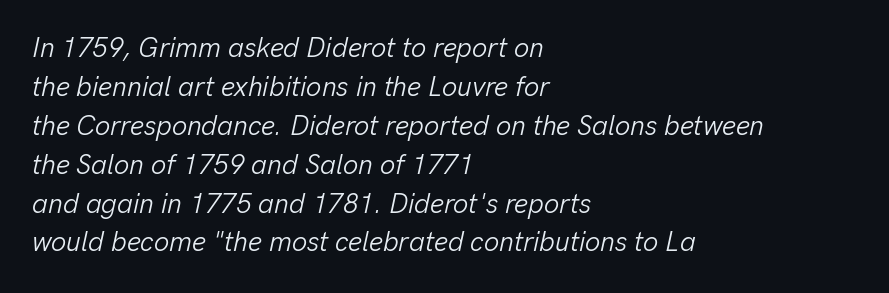
{"italic": "yes", "lean": "right", "slant_degrees": 13, "bold": "no", "underline": "no", "align": "left", "line_spacing": "normal", "line_spacing_ratio": 1.44, "letter_spacing": "normal", "letter_spacing_em": 0.0, "glyph_px": 27}
